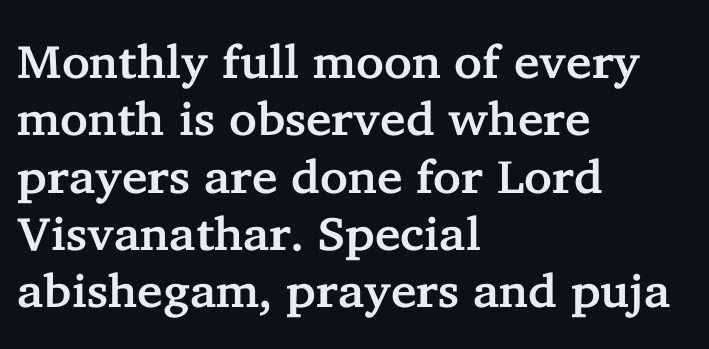
Q: Is the text italic (slanted)? A: No, it is upright.
Q: Is the typeface a serif or a sans-serif typeface? A: Serif.
Q: Is the text underlined? A: No.
Q: How is the paragraph aligned? A: Left-aligned.
Q: Is the spacing between letters normal or unusually wide? A: Normal.
Q: Width (condensed, normal, or wide)? A: Normal.
Q: Stroke contrast? A: Low.
Q: x-height? A: Medium.
Q: Monospaced? A: No.
